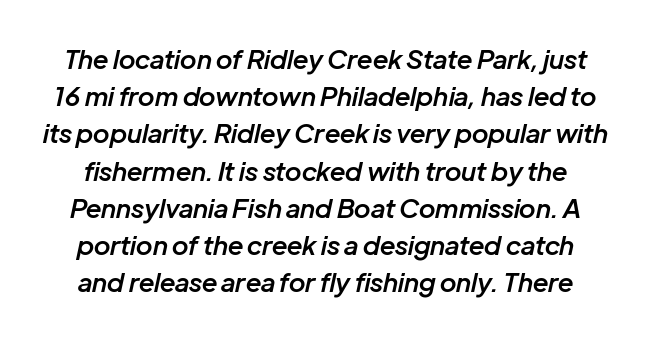
The image shows 26 px text type, italic (leaning right); set normal line spacing (1.43x), normal letter spacing, not underlined.
